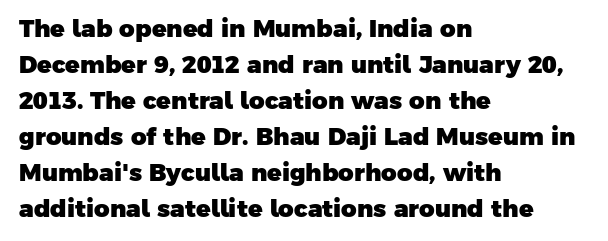
The image shows 24 px bold type; set left-aligned, normal line spacing (1.5x), normal letter spacing, not underlined.
